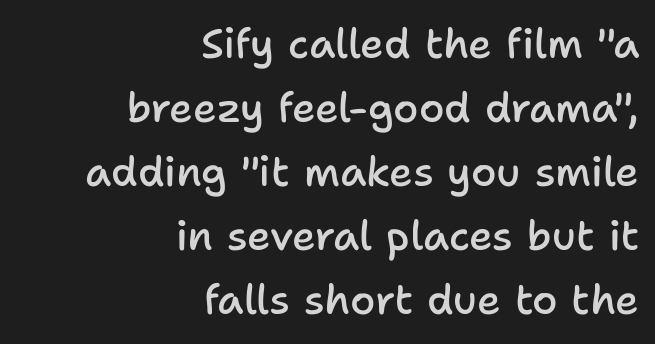
Looks like regular typesetting: each glyph gets only the width it needs. These lines stack with their right ends in a neat column. Tracking here is standard; glyphs follow each other at the usual distance. Descender tails drop into unmarked territory.
